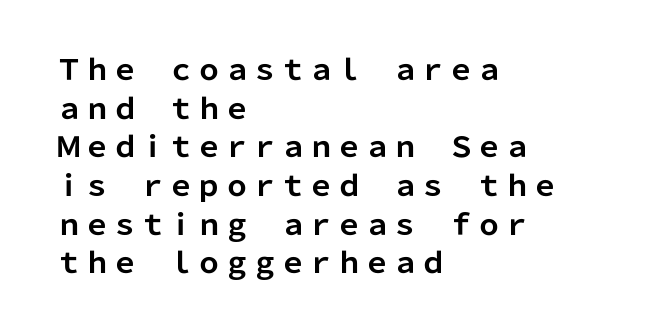
Q: Is the text bold? A: Yes.
Q: Is the text italic (slanted)? A: No, it is upright.
Q: Is the typeface a serif or a sans-serif typeface? A: Sans-serif.
Q: Is the text underlined? A: No.
Q: How is the paragraph aligned? A: Left-aligned.
Q: Is the spacing between letters normal or unusually wide? A: Normal.
Q: Is the spacing between lines tight, normal or loose? A: Normal.
Q: Width (condensed, normal, or wide)? A: Normal.
Q: Stroke contrast? A: Low.
Q: x-height? A: Medium.
Q: Monospaced? A: No.
